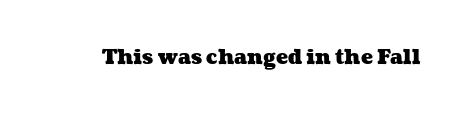
The image shows 20 px bold type; set normal letter spacing, not underlined.
